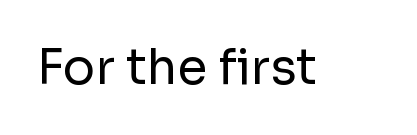
{"serif": "no", "italic": "no", "bold": "no", "weight": "regular", "width": "normal", "stroke_contrast": "low", "x_height": "medium", "monospaced": "no", "underline": "no", "letter_spacing": "normal", "letter_spacing_em": 0.0, "glyph_px": 48}
